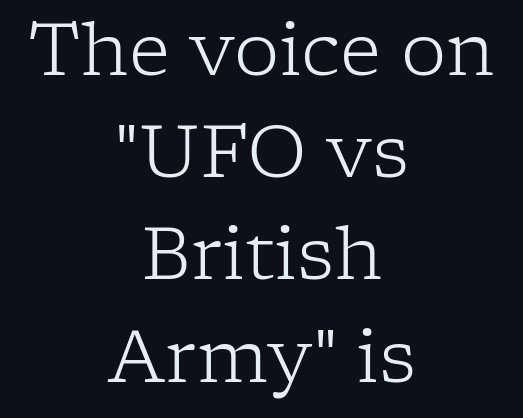
The zone under the glyphs is completely vacant. These lines are rendered in a variable-pitch font. Rendered with straight, roman letterforms. Stroke terminals: seriffed.
